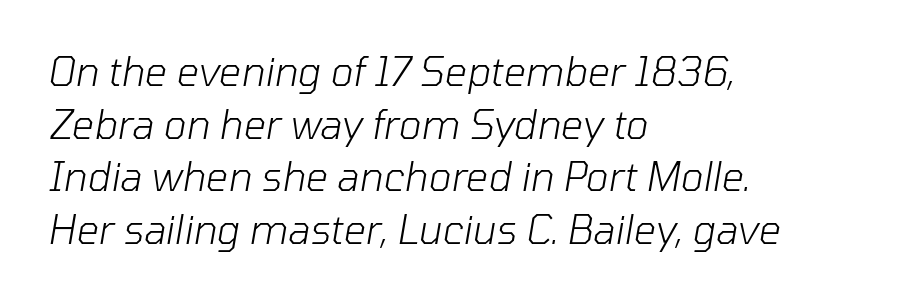
Q: Is the text bold? A: No.
Q: Is the text italic (slanted)? A: Yes, it leans right by about 10 degrees.
Q: Is the text underlined? A: No.
Q: How is the paragraph aligned? A: Left-aligned.
Q: Is the spacing between letters normal or unusually wide? A: Normal.
Q: Is the spacing between lines tight, normal or loose? A: Normal.
Q: Width (condensed, normal, or wide)? A: Normal.
Q: Stroke contrast? A: Low.
Q: x-height? A: Medium.
Q: Monospaced? A: No.
